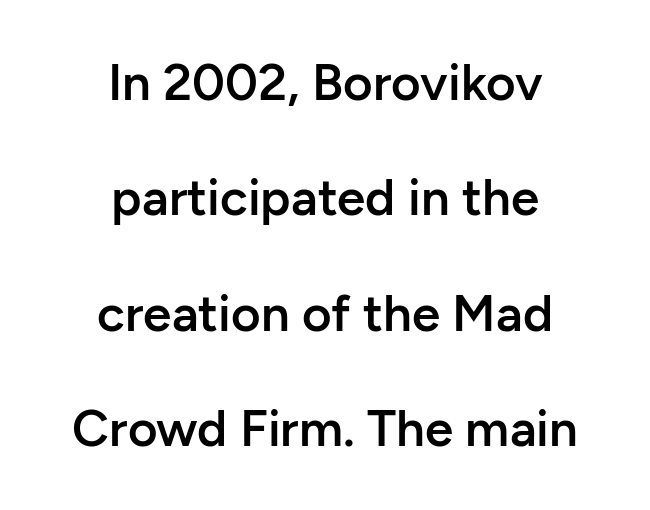
{"serif": "no", "italic": "no", "bold": "semi", "weight": "semibold", "width": "normal", "stroke_contrast": "low", "x_height": "medium", "monospaced": "no", "underline": "no", "align": "center", "line_spacing": "loose", "line_spacing_ratio": 2.26, "letter_spacing": "normal", "letter_spacing_em": 0.0, "glyph_px": 51}
